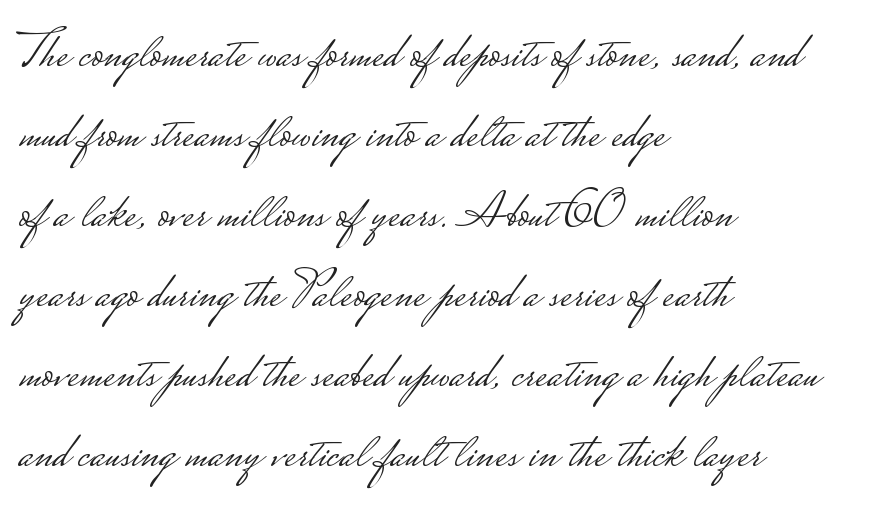
Font category for this specimen: sans-serif. A classic flush-left, rag-right setting is used for this passage. You could not count columns in this text — the font is proportionally spaced. Glyph-to-glyph distance matches everyday printed text.
